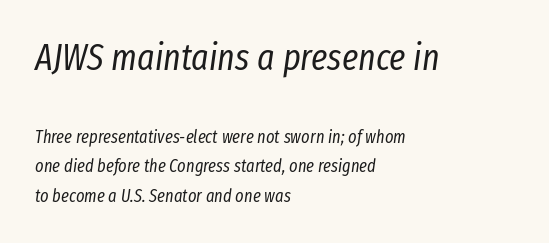
The image shows 37 px regular-weight, condensed type, italic (leaning right); set left-aligned, normal line spacing (1.65x), normal letter spacing, not underlined; the first (top) block is 2.06x larger; low stroke contrast and a medium x-height.
